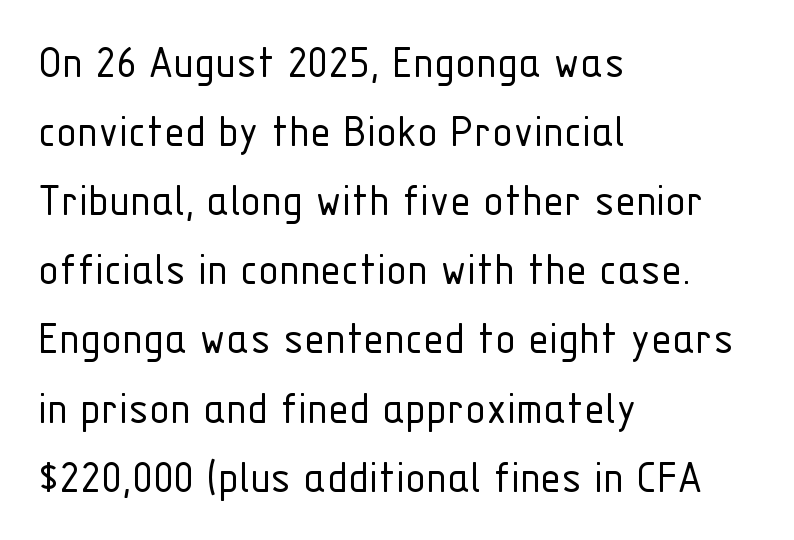
Q: Is the text bold? A: No.
Q: Is the text italic (slanted)? A: No, it is upright.
Q: Is the typeface a serif or a sans-serif typeface? A: Sans-serif.
Q: Is the text underlined? A: No.
Q: How is the paragraph aligned? A: Left-aligned.
Q: Is the spacing between letters normal or unusually wide? A: Normal.
Q: Is the spacing between lines tight, normal or loose? A: Normal.
Q: Width (condensed, normal, or wide)? A: Condensed.
Q: Stroke contrast? A: Low.
Q: x-height? A: Medium.
Q: Monospaced? A: No.
